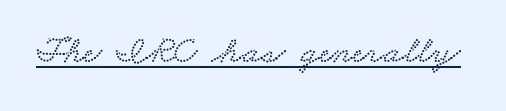
Q: Is the typeface a serif or a sans-serif typeface? A: Serif.
Q: Is the text underlined? A: Yes.
Q: Is the spacing between letters normal or unusually wide? A: Normal.
Q: Width (condensed, normal, or wide)? A: Wide.
Q: Stroke contrast? A: Low.
Q: x-height? A: Small.
Q: Monospaced? A: No.
